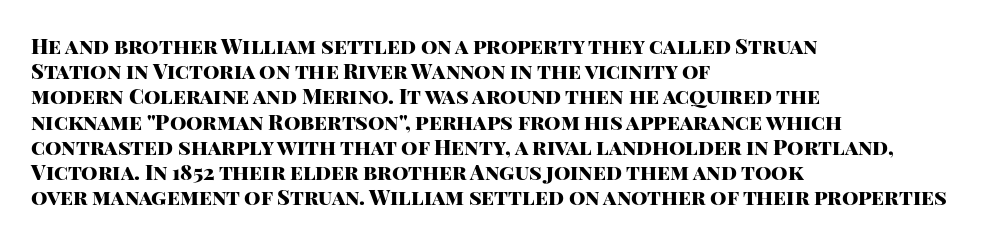
Q: Is the text bold? A: Yes.
Q: Is the text italic (slanted)? A: No, it is upright.
Q: Is the text underlined? A: No.
Q: How is the paragraph aligned? A: Left-aligned.
Q: Is the spacing between letters normal or unusually wide? A: Normal.
